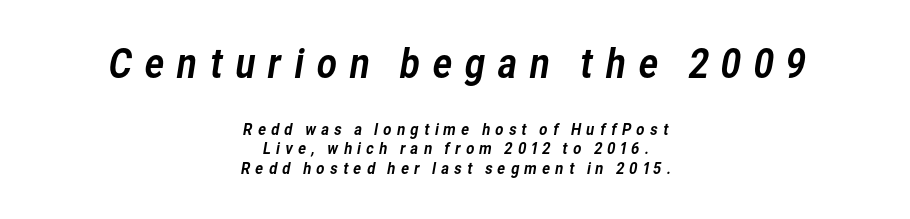
{"serif": "no", "width": "normal", "stroke_contrast": "low", "x_height": "medium", "monospaced": "no", "underline": "no", "align": "center", "line_spacing_ratio": 1.24, "letter_spacing": "wide", "letter_spacing_em": 0.28, "larger_block": "first", "size_ratio": 2.44, "glyph_px": 39}
